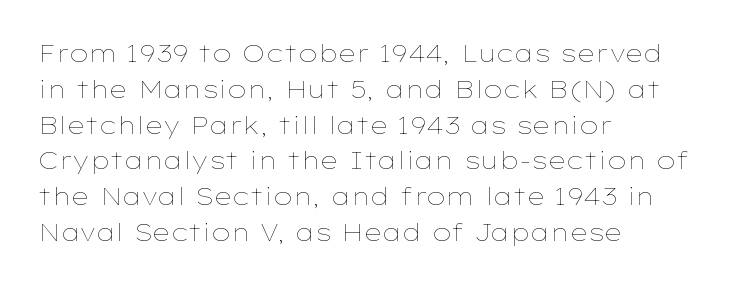
{"italic": "no", "bold": "no", "underline": "no", "align": "left", "line_spacing": "normal", "line_spacing_ratio": 1.49, "letter_spacing": "normal", "letter_spacing_em": 0.0, "glyph_px": 24}
